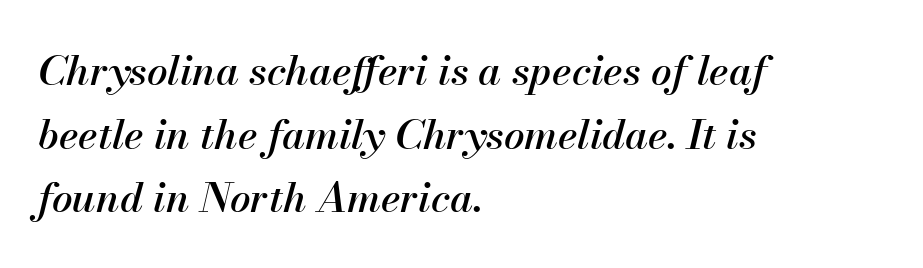
Q: Is the text italic (slanted)? A: Yes, it leans right by about 13 degrees.
Q: Is the text underlined? A: No.
Q: How is the paragraph aligned? A: Left-aligned.
Q: Is the spacing between letters normal or unusually wide? A: Normal.
Q: Is the spacing between lines tight, normal or loose? A: Normal.
Q: Width (condensed, normal, or wide)? A: Normal.
Q: Stroke contrast? A: Medium.
Q: x-height? A: Small.
Q: Monospaced? A: No.
